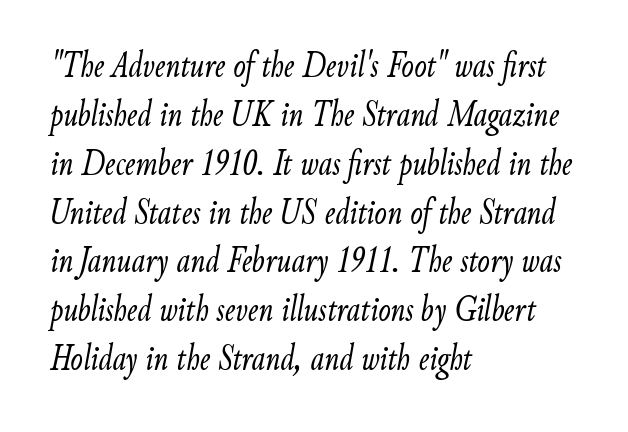
The image shows 37 px light, condensed type, italic (leaning right); set left-aligned, normal line spacing (1.32x), normal letter spacing, not underlined; low stroke contrast and a small x-height.
